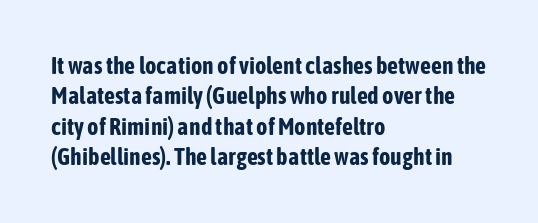
Q: Is the text bold? A: Yes.
Q: Is the text italic (slanted)? A: No, it is upright.
Q: Is the text underlined? A: No.
Q: How is the paragraph aligned? A: Left-aligned.
Q: Is the spacing between letters normal or unusually wide? A: Normal.
Q: Is the spacing between lines tight, normal or loose? A: Normal.
